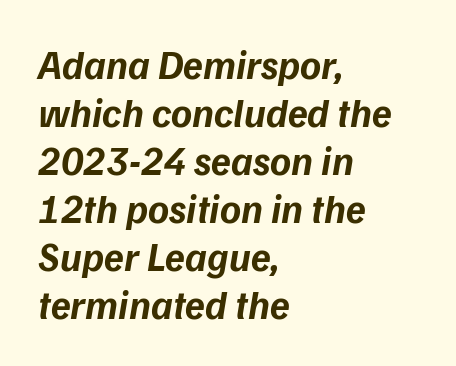
A typesetter would call this zero additional tracking. The zone under the glyphs is completely vacant. Line starts are locked; line ends wander. Observe the lean: these are italic letterforms. The font is running at its bold setting. A typesetter would call this proportional, since set widths differ per character.
